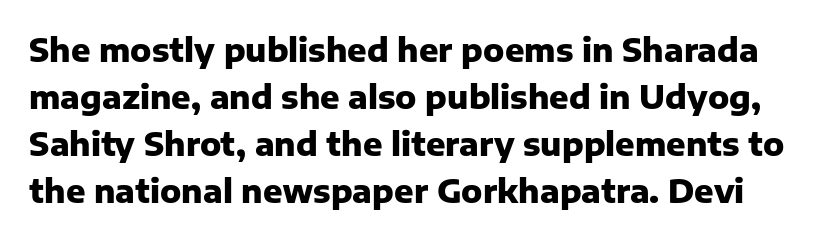
Q: Is the text bold? A: Yes.
Q: Is the text italic (slanted)? A: No, it is upright.
Q: Is the typeface a serif or a sans-serif typeface? A: Sans-serif.
Q: Is the text underlined? A: No.
Q: Is the spacing between letters normal or unusually wide? A: Normal.
Q: Is the spacing between lines tight, normal or loose? A: Normal.
Q: Width (condensed, normal, or wide)? A: Normal.
Q: Stroke contrast? A: Low.
Q: x-height? A: Medium.
Q: Monospaced? A: No.
